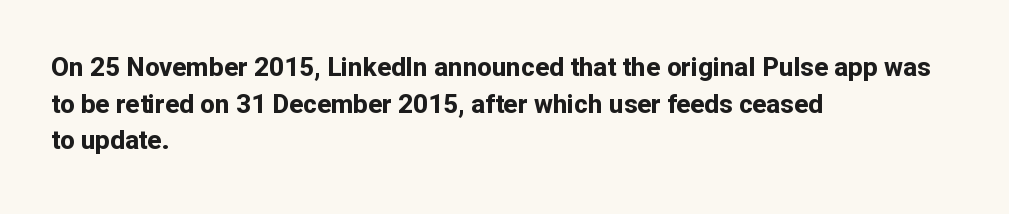
The image shows 26 px bold type, upright; set left-aligned, normal line spacing (1.41x), normal letter spacing, not underlined.
